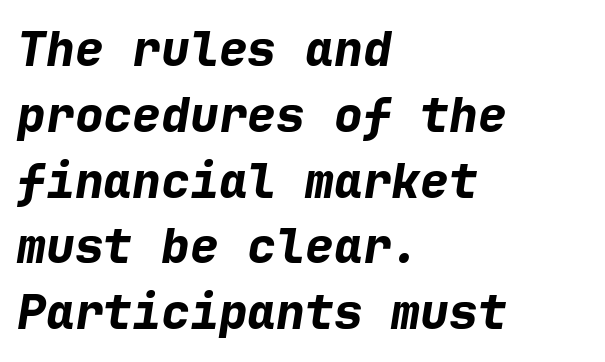
{"italic": "yes", "lean": "right", "slant_degrees": 9, "bold": "yes", "weight": "bold", "width": "normal", "stroke_contrast": "low", "x_height": "medium", "monospaced": "yes", "underline": "no", "align": "left", "line_spacing": "normal", "line_spacing_ratio": 1.37, "letter_spacing": "normal", "letter_spacing_em": 0.0, "glyph_px": 48}
